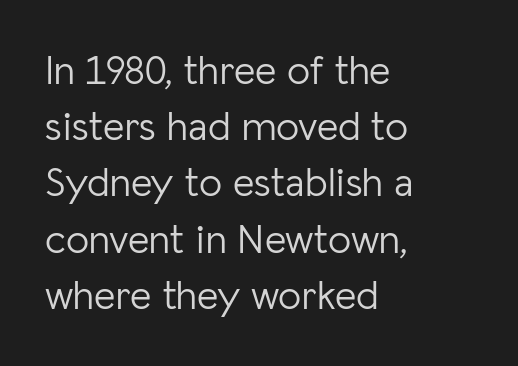
Q: Is the text bold? A: No.
Q: Is the text italic (slanted)? A: No, it is upright.
Q: Is the typeface a serif or a sans-serif typeface? A: Sans-serif.
Q: Is the text underlined? A: No.
Q: How is the paragraph aligned? A: Left-aligned.
Q: Is the spacing between letters normal or unusually wide? A: Normal.
Q: Is the spacing between lines tight, normal or loose? A: Normal.
Q: Width (condensed, normal, or wide)? A: Normal.
Q: Stroke contrast? A: Low.
Q: x-height? A: Medium.
Q: Monospaced? A: No.
